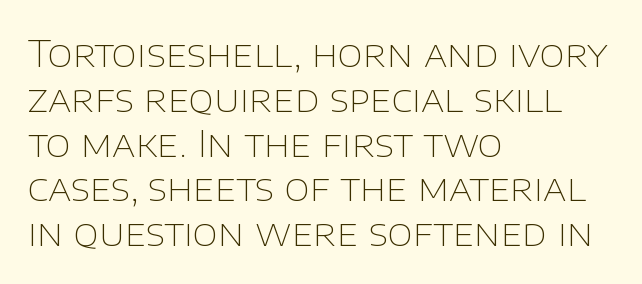
No italicization has been applied; the sample stays upright. Examine the stroke ends and you'll find no serifs. A typesetter would call this zero additional tracking. Short and long lines alike share a common starting point at left. No extra ink here — the face is not bold.
